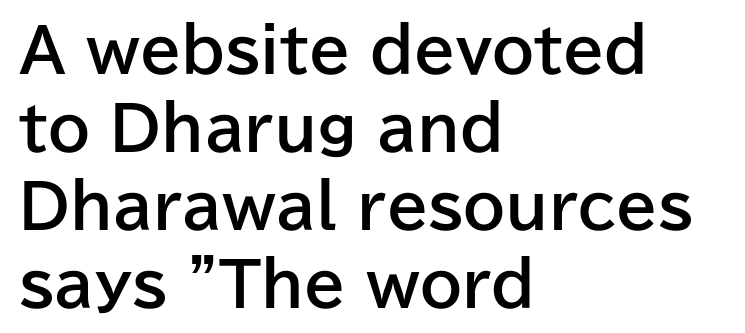
The type family on display is of the sans-serif kind. Rendered with straight, roman letterforms. The passage shown is emphatically bold. Caption: multi-line text, flush left, ragged right.
